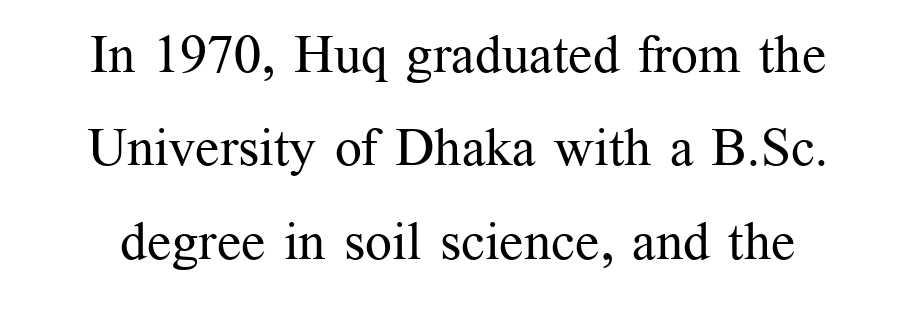
Q: Is the text bold? A: No.
Q: Is the text italic (slanted)? A: No, it is upright.
Q: Is the typeface a serif or a sans-serif typeface? A: Serif.
Q: Is the text underlined? A: No.
Q: How is the paragraph aligned? A: Centered.
Q: Is the spacing between letters normal or unusually wide? A: Normal.
Q: Width (condensed, normal, or wide)? A: Normal.
Q: Stroke contrast? A: Medium.
Q: x-height? A: Medium.
Q: Monospaced? A: No.
